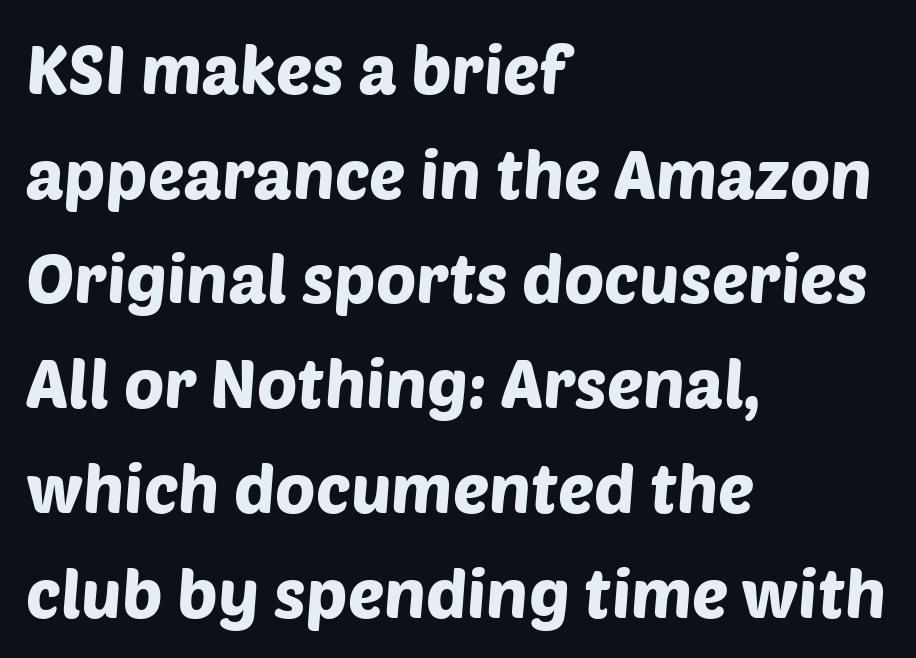
Q: Is the typeface a serif or a sans-serif typeface? A: Sans-serif.
Q: Is the text underlined? A: No.
Q: How is the paragraph aligned? A: Left-aligned.
Q: Is the spacing between letters normal or unusually wide? A: Normal.
Q: Is the spacing between lines tight, normal or loose? A: Normal.
Q: Width (condensed, normal, or wide)? A: Normal.
Q: Stroke contrast? A: Low.
Q: x-height? A: Large.
Q: Monospaced? A: No.
